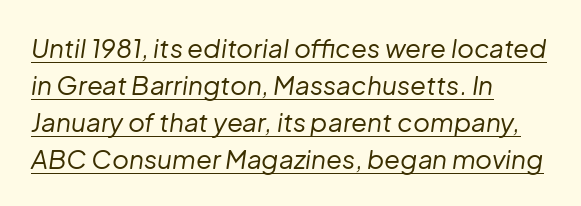
{"italic": "yes", "lean": "right", "slant_degrees": 8, "bold": "no", "underline": "yes", "align": "left", "line_spacing": "normal", "line_spacing_ratio": 1.42, "letter_spacing": "normal", "letter_spacing_em": 0.0, "glyph_px": 26}
